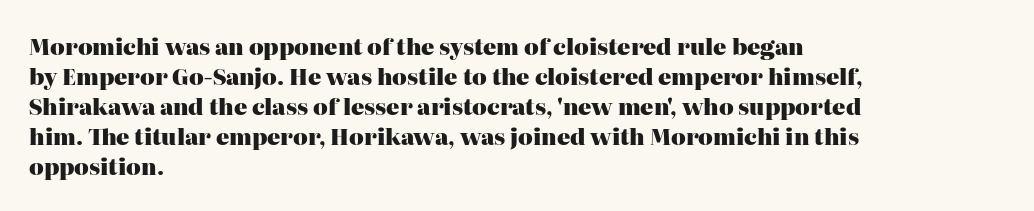
The image shows 22 px bold type, upright; set left-aligned, normal line spacing (1.36x), normal letter spacing, not underlined.
